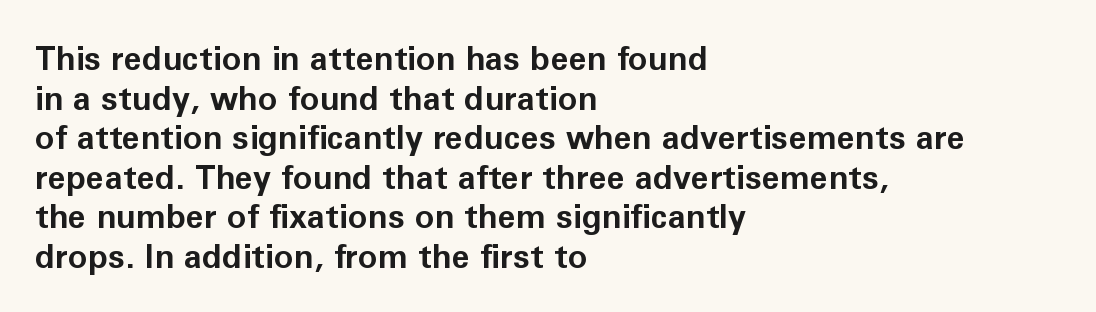
{"serif": "no", "italic": "no", "bold": "yes", "weight": "bold", "width": "normal", "stroke_contrast": "low", "x_height": "medium", "monospaced": "no", "underline": "no", "align": "left", "line_spacing_ratio": 1.2, "letter_spacing": "normal", "letter_spacing_em": 0.0, "glyph_px": 33}
